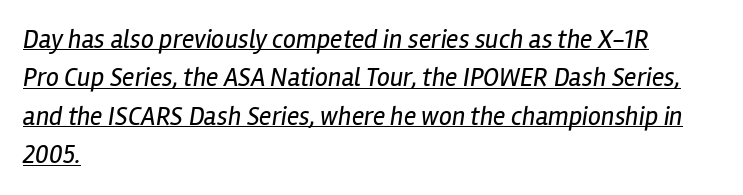
Q: Is the text bold? A: No.
Q: Is the text italic (slanted)? A: Yes, it leans right by about 12 degrees.
Q: Is the text underlined? A: Yes.
Q: How is the paragraph aligned? A: Left-aligned.
Q: Is the spacing between letters normal or unusually wide? A: Normal.
Q: Is the spacing between lines tight, normal or loose? A: Normal.
